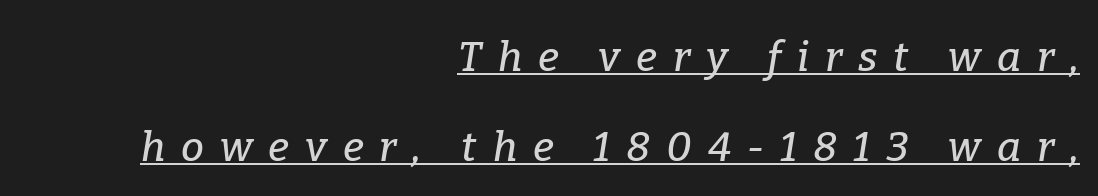
The image shows 41 px serif type, italic (leaning right); set right-aligned, loose line spacing (2.19x), unusually wide letter spacing (+0.39 em), underlined; low stroke contrast and a medium x-height.
